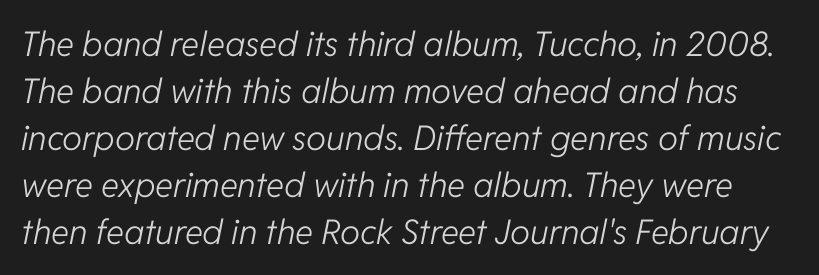
Q: Is the text bold? A: No.
Q: Is the text italic (slanted)? A: Yes, it leans right by about 11 degrees.
Q: Is the text underlined? A: No.
Q: Is the spacing between letters normal or unusually wide? A: Normal.
Q: Is the spacing between lines tight, normal or loose? A: Normal.
Q: Width (condensed, normal, or wide)? A: Normal.
Q: Stroke contrast? A: Low.
Q: x-height? A: Medium.
Q: Monospaced? A: No.
